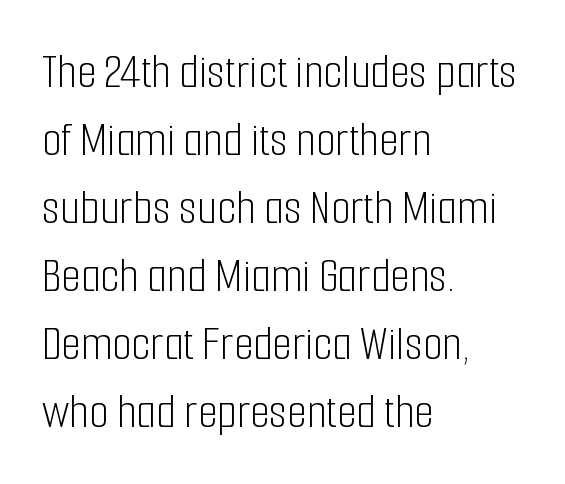
The image shows 50 px light, condensed sans-serif type, upright; set left-aligned, normal line spacing (1.36x), normal letter spacing, not underlined; low stroke contrast and a medium x-height.
